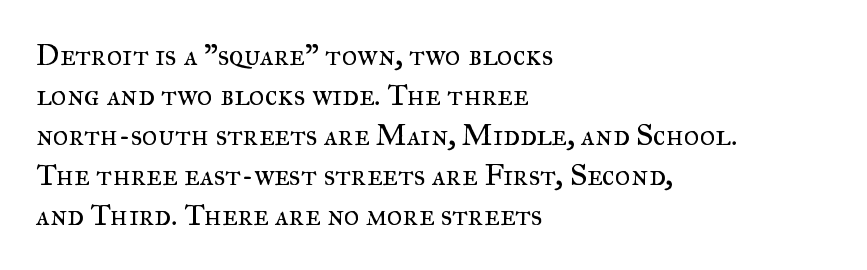
The image shows 30 px regular-weight serif type, upright; set left-aligned, normal line spacing (1.33x), normal letter spacing, not underlined; medium stroke contrast and a small x-height.
